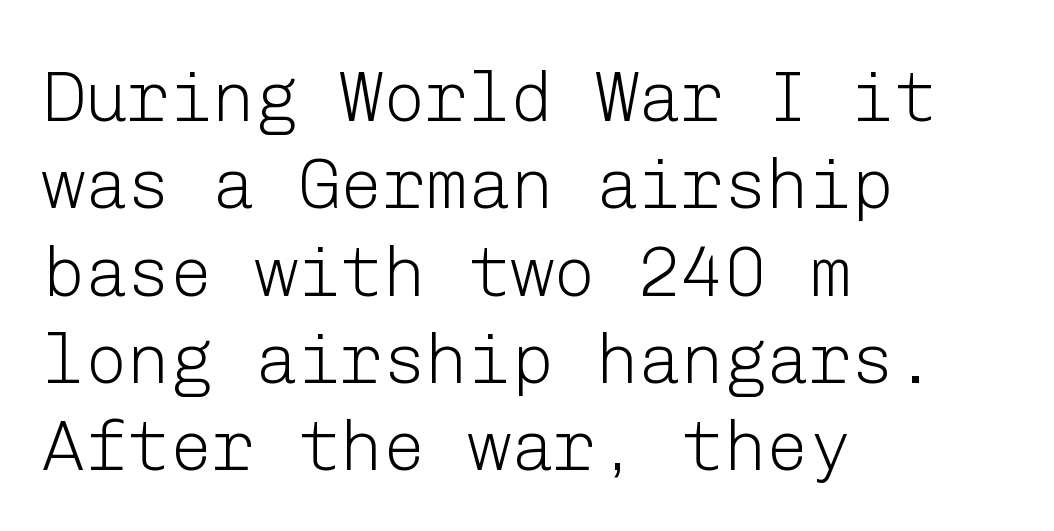
{"serif": "no", "italic": "no", "bold": "no", "weight": "light", "width": "normal", "stroke_contrast": "low", "x_height": "medium", "underline": "no", "align": "left", "line_spacing_ratio": 1.23, "letter_spacing": "normal", "letter_spacing_em": 0.0, "glyph_px": 71}
